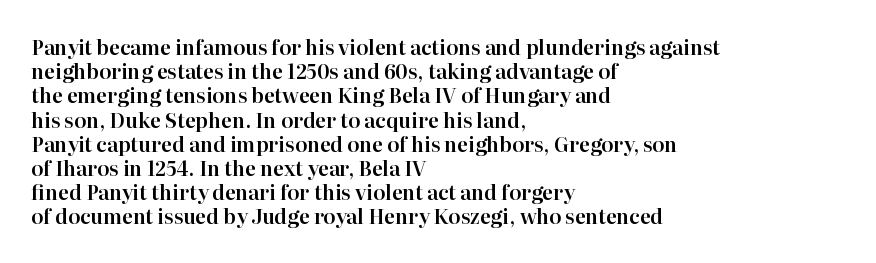
{"italic": "no", "underline": "no", "align": "left", "line_spacing_ratio": 1.21, "letter_spacing": "normal", "letter_spacing_em": 0.0, "glyph_px": 20}
